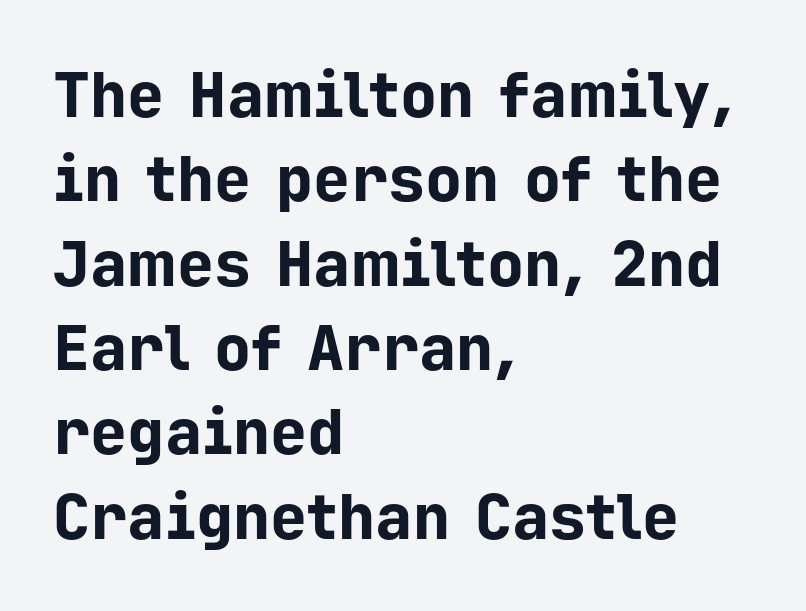
Leftover space on each line is placed entirely after the last word. I'd call this a sans setting — the letters go barefoot. These lines are rendered in a fixed-pitch font. Just letters on the line, the space beneath them empty. These lines sit exactly where default settings would place them. Does extra space separate the letters? No, they use regular spacing.
